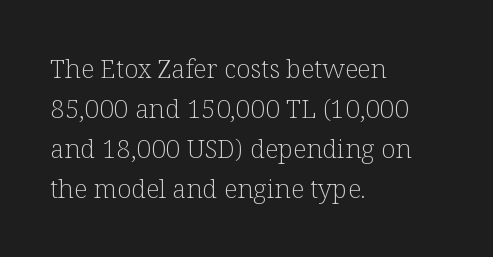
Descender tails drop into unmarked territory. Stroke mass is kept to a normal reading level or below. Default kerning and tracking; the words read as compact shapes. Teacher's note: observe the even left margin — that is flush-left alignment.
